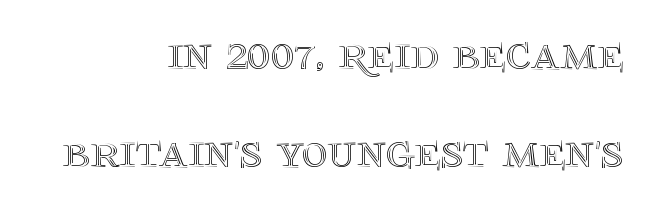
A typesetter would call this zero additional tracking. These lines stack with their right ends in a neat column. Just letters on the line, the space beneath them empty. Posture: straight, roman, zero tilt. Line spacing here is loose.
